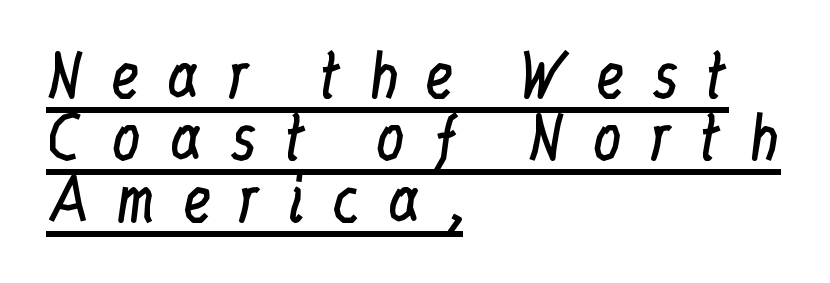
The designer went with a serif here, giving each stem small feet. Vertical stems look standard width or narrower in stroke. The type is letterspaced generously, with wide tracking. Each line starts at the same left margin while the right side varies.
